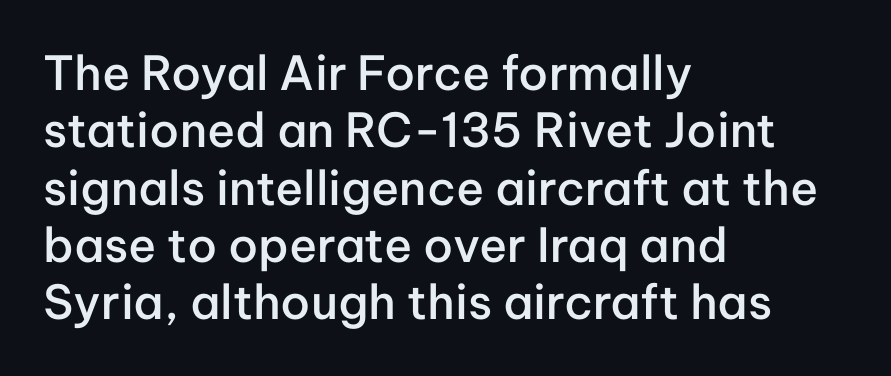
Q: Is the text bold? A: Semi-bold.
Q: Is the text italic (slanted)? A: No, it is upright.
Q: Is the typeface a serif or a sans-serif typeface? A: Sans-serif.
Q: Is the text underlined? A: No.
Q: How is the paragraph aligned? A: Left-aligned.
Q: Is the spacing between letters normal or unusually wide? A: Normal.
Q: Width (condensed, normal, or wide)? A: Normal.
Q: Stroke contrast? A: Low.
Q: x-height? A: Medium.
Q: Monospaced? A: No.
